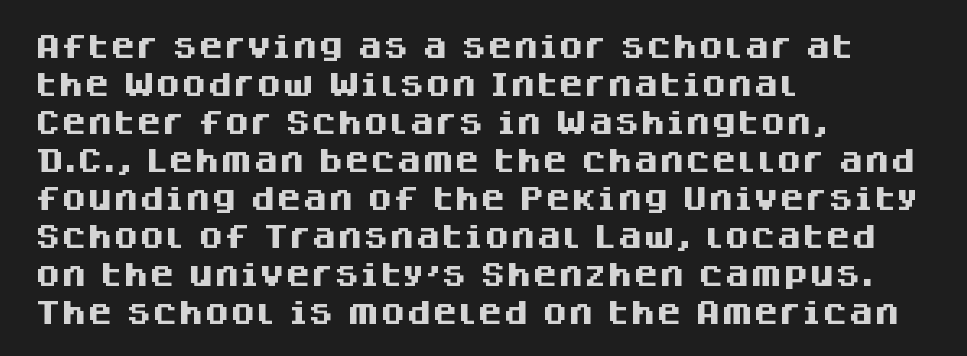
{"italic": "no", "bold": "yes", "underline": "no", "align": "left", "line_spacing": "normal", "line_spacing_ratio": 1.46, "letter_spacing": "normal", "letter_spacing_em": 0.0, "glyph_px": 26}
